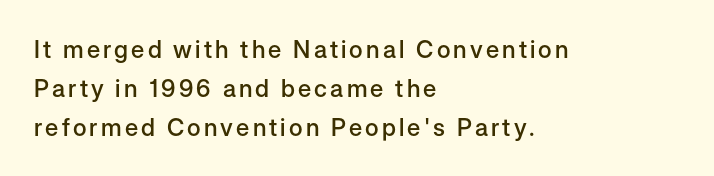
{"italic": "no", "bold": "semi", "underline": "no", "align": "left", "line_spacing": "normal", "line_spacing_ratio": 1.62, "glyph_px": 24}
